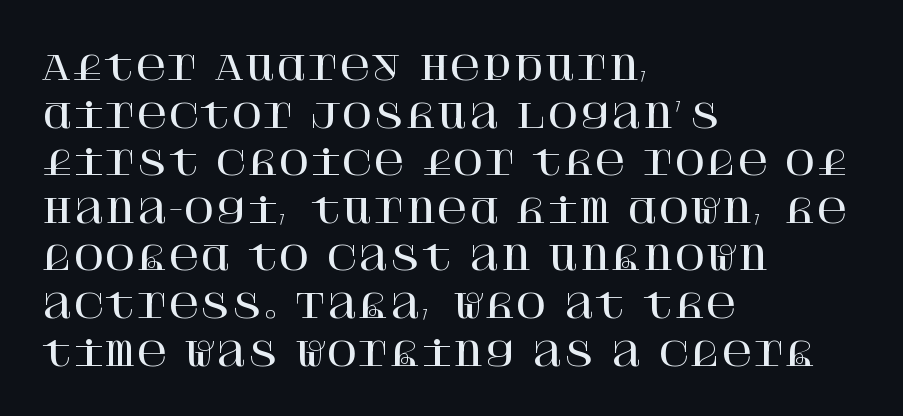
{"serif": "yes", "italic": "no", "width": "normal", "stroke_contrast": "high", "x_height": "large", "underline": "no", "align": "left", "line_spacing": "normal", "line_spacing_ratio": 1.4, "letter_spacing": "normal", "letter_spacing_em": 0.0, "glyph_px": 34}
